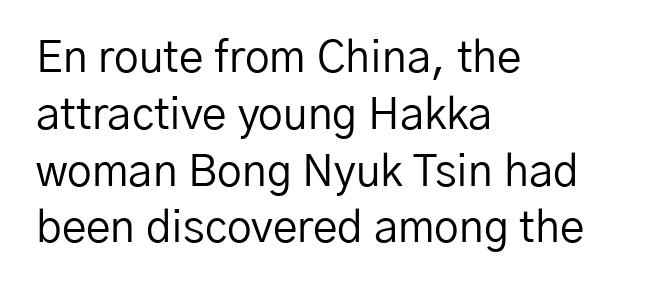
The image shows 44 px regular-weight sans-serif type, upright; set left-aligned, normal line spacing (1.29x), normal letter spacing, not underlined; low stroke contrast and a medium x-height.
